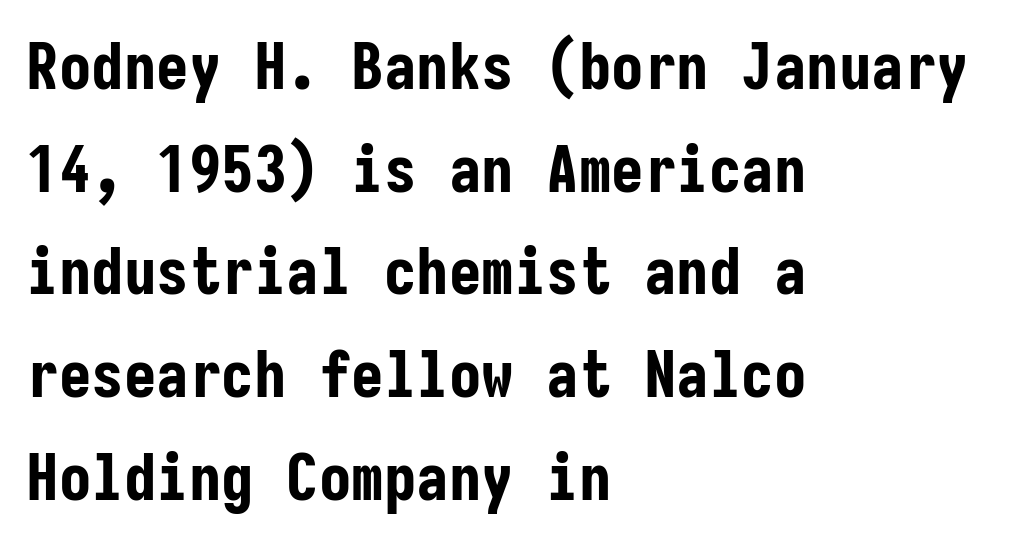
The letters carry no serifs — their stems end cleanly without finishing strokes. Students, this is bold: see how much ink each stroke carries. The rendering keeps characters at their native spacing. This sample keeps an unexceptional amount of space between lines. The lettering stays uniformly vertical, giving the passage a roman look. This rendering uses left alignment, leaving the right contour irregular.
